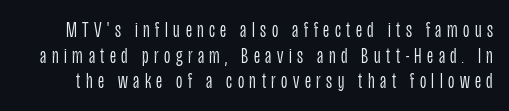
The image shows 22 px text type, upright; set line spacing 1.17x, unusually wide letter spacing (+0.25 em), not underlined.
